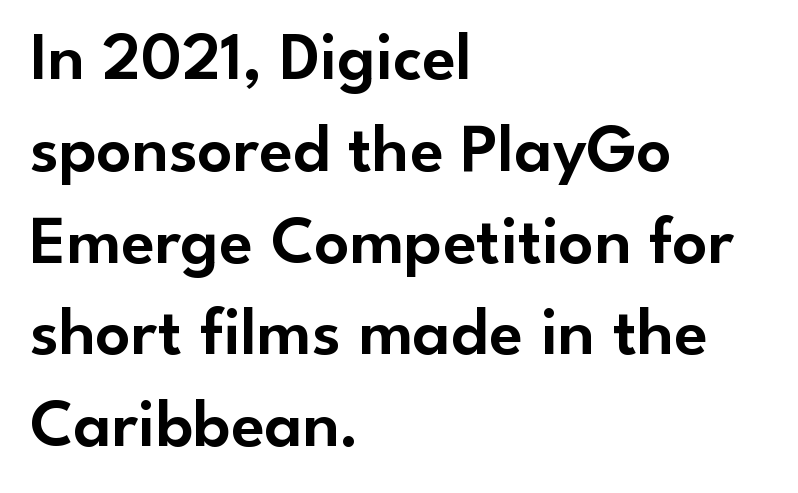
The rendering uses a moderate line-height, typical for paragraphs. Look at the tracking — it's just the regular setting, nothing added. The font's upright variant was chosen for this text. Are there feet on the stems? There aren't — it's a sans. The space beneath each line is pristine and unruled.
